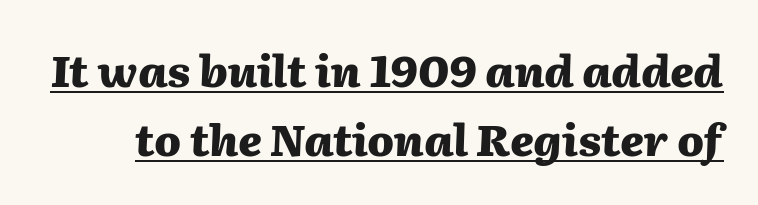
The image shows 44 px heavy type, italic (leaning right); set normal line spacing (1.56x), normal letter spacing, underlined; medium stroke contrast and a medium x-height.
